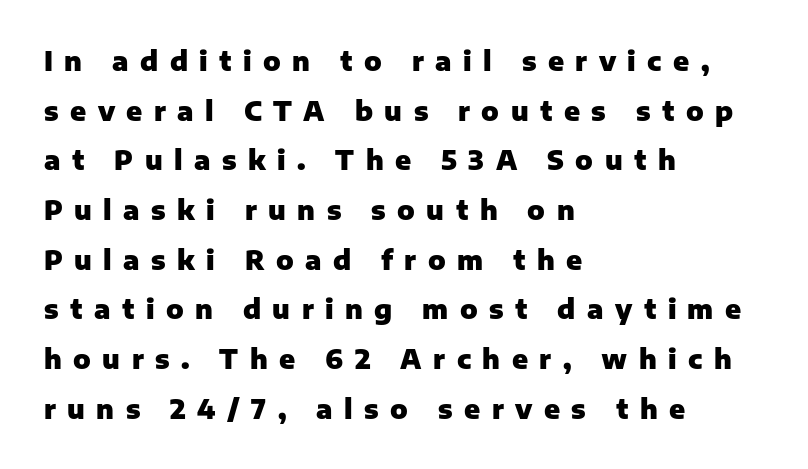
Characters remain perfectly vertical along every line. This sample trades compactness for vertical openness between lines. Short and long lines alike share a common starting point at left. Letter spacing: wide. Is the type bold? Yes — the strokes are clearly thick and heavy. Underline: absent.
